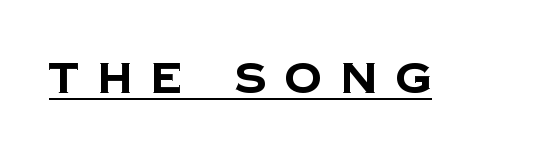
Q: Is the text bold? A: Yes.
Q: Is the typeface a serif or a sans-serif typeface? A: Sans-serif.
Q: Is the text underlined? A: Yes.
Q: Is the spacing between letters normal or unusually wide? A: Unusually wide.
Q: Width (condensed, normal, or wide)? A: Normal.
Q: Stroke contrast? A: Low.
Q: x-height? A: Large.
Q: Monospaced? A: No.
